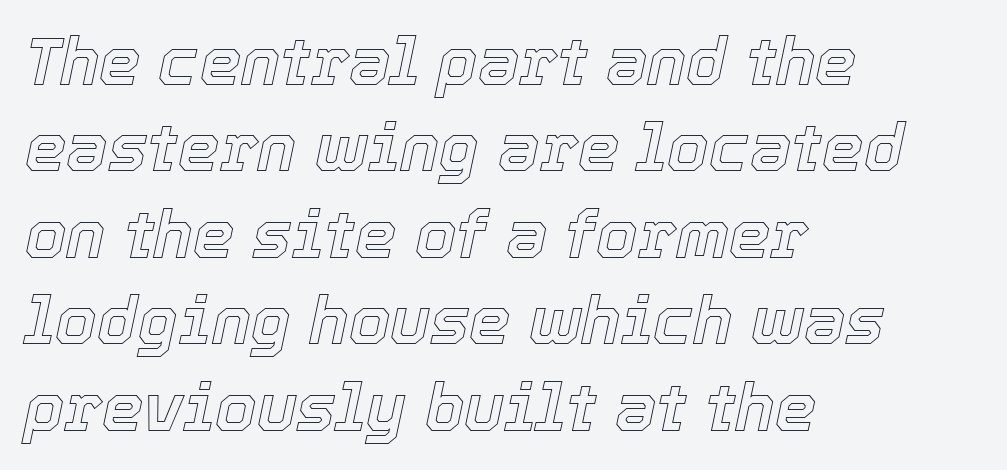
The image shows 66 px text type, italic (leaning right); set left-aligned, normal line spacing (1.31x), normal letter spacing, not underlined; a medium x-height.
